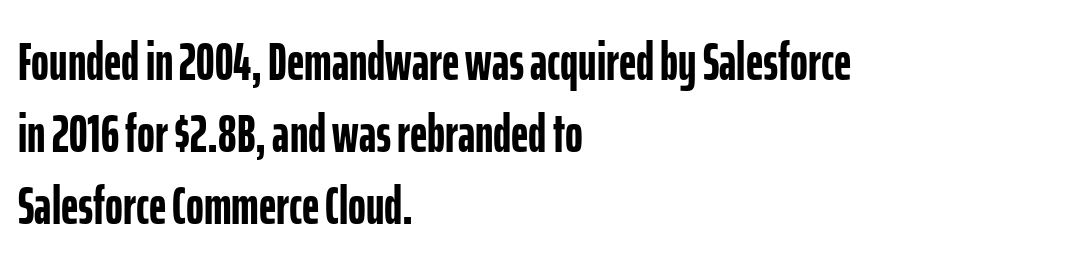
Q: Is the text bold? A: Yes.
Q: Is the text italic (slanted)? A: No, it is upright.
Q: Is the typeface a serif or a sans-serif typeface? A: Sans-serif.
Q: Is the text underlined? A: No.
Q: How is the paragraph aligned? A: Left-aligned.
Q: Is the spacing between letters normal or unusually wide? A: Normal.
Q: Is the spacing between lines tight, normal or loose? A: Normal.
Q: Width (condensed, normal, or wide)? A: Condensed.
Q: Stroke contrast? A: Low.
Q: x-height? A: Medium.
Q: Monospaced? A: No.
